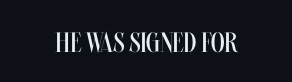
The image shows 28 px regular-weight, condensed type, upright; set centered, normal letter spacing, not underlined; medium stroke contrast and a large x-height.
